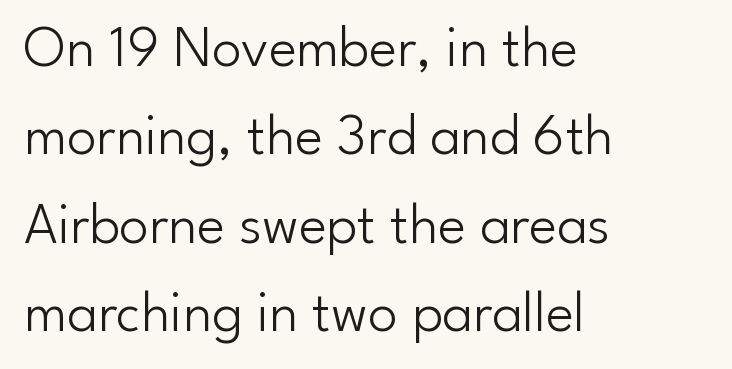
The typesetter chose a ragged-right arrangement here. Do the characters align in a grid? No, the font is proportional. The space directly below the letters is spotless. The horizontal fit of the characters is conventional and even. Leading: standard. These lines were composed using upright roman letters.
